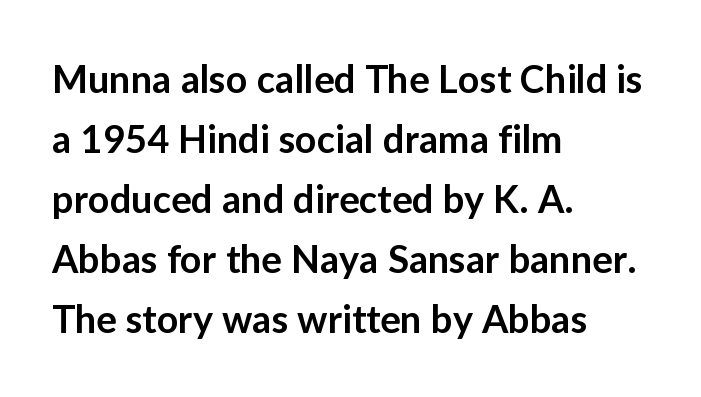
{"serif": "no", "italic": "no", "bold": "semi", "weight": "semibold", "width": "normal", "stroke_contrast": "low", "x_height": "medium", "monospaced": "no", "underline": "no", "align": "left", "line_spacing": "normal", "line_spacing_ratio": 1.58, "letter_spacing": "normal", "letter_spacing_em": 0.0, "glyph_px": 38}
